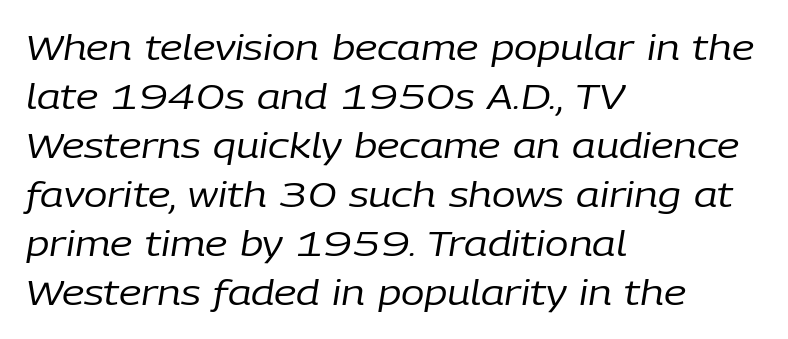
{"italic": "yes", "lean": "right", "slant_degrees": 9, "bold": "no", "weight": "regular", "width": "normal", "stroke_contrast": "low", "x_height": "medium", "monospaced": "no", "underline": "no", "align": "left", "line_spacing": "normal", "line_spacing_ratio": 1.4, "letter_spacing": "normal", "letter_spacing_em": 0.0, "glyph_px": 35}
